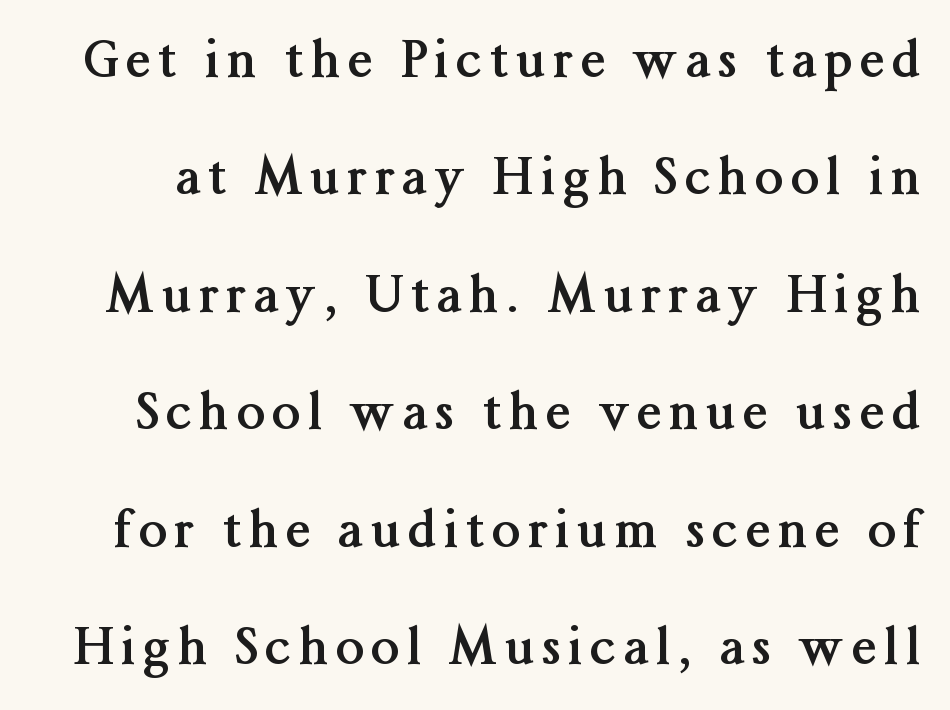
The typesetting leans heavy: a genuine bold. The glyphs are unaccompanied by any horizontal stroke below them. Is this a fixed-width face? No — the glyphs have proportional, varying widths. This rendering employs a face with finishing strokes, i.e., a serif. The letters stand upright; this is a roman face. Line spacing here is loose.
